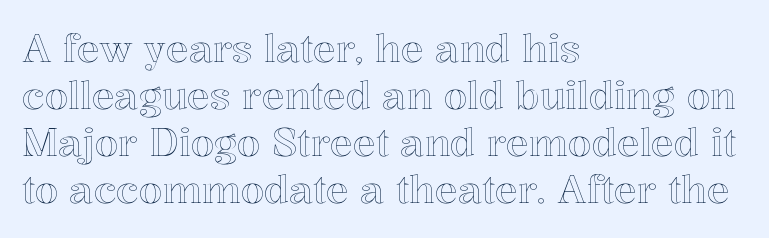
{"italic": "no", "width": "normal", "x_height": "medium", "monospaced": "no", "underline": "no", "align": "left", "line_spacing_ratio": 1.24, "letter_spacing": "normal", "letter_spacing_em": 0.0, "glyph_px": 38}
